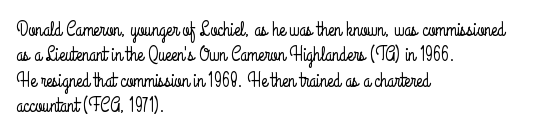
Q: Is the text underlined? A: No.
Q: How is the paragraph aligned? A: Left-aligned.
Q: Is the spacing between letters normal or unusually wide? A: Normal.
Q: Is the spacing between lines tight, normal or loose? A: Normal.
